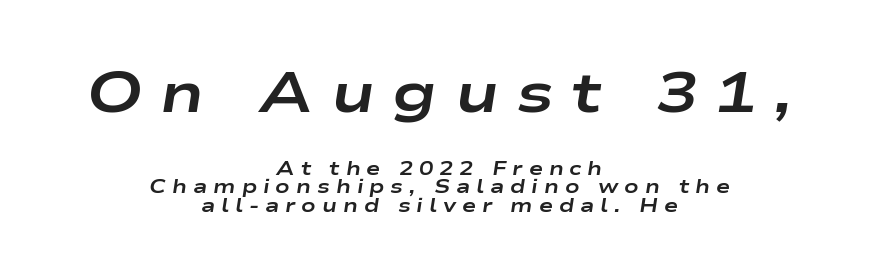
{"italic": "yes", "lean": "right", "slant_degrees": 9, "bold": "yes", "weight": "bold", "width": "wide", "stroke_contrast": "low", "x_height": "medium", "monospaced": "no", "underline": "no", "align": "center", "line_spacing": "tight", "line_spacing_ratio": 0.98, "letter_spacing": "wide", "letter_spacing_em": 0.31, "larger_block": "first", "size_ratio": 2.95, "glyph_px": 56}
